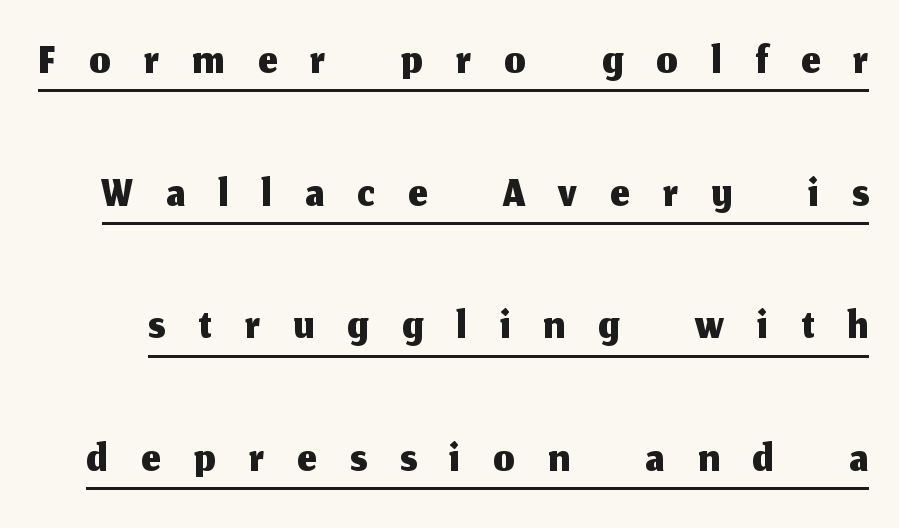
{"serif": "no", "italic": "no", "width": "normal", "stroke_contrast": "medium", "x_height": "medium", "monospaced": "no", "underline": "yes", "line_spacing": "loose", "line_spacing_ratio": 1.98, "letter_spacing": "wide", "letter_spacing_em": 0.5, "glyph_px": 67}
